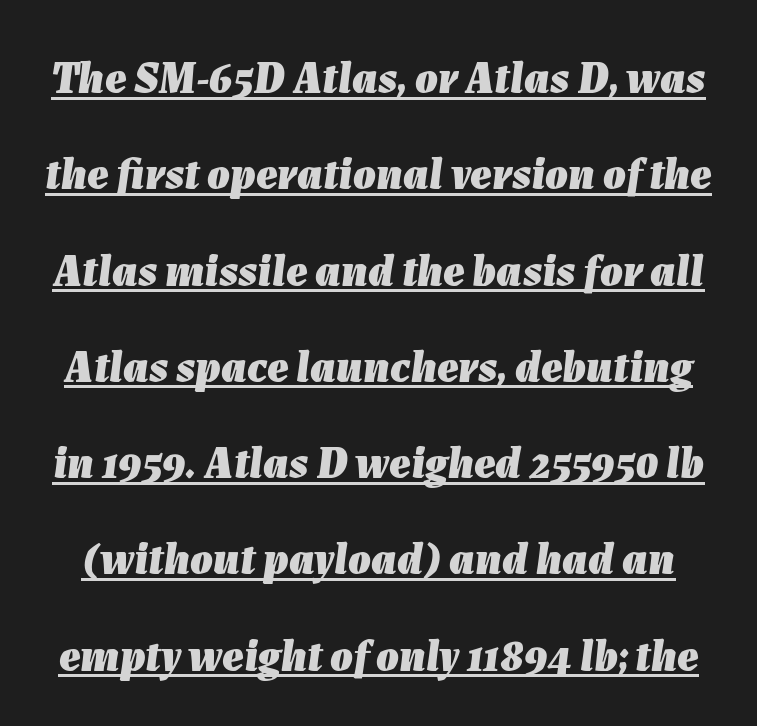
{"italic": "yes", "lean": "right", "slant_degrees": 7, "bold": "yes", "weight": "heavy", "width": "normal", "stroke_contrast": "low", "x_height": "medium", "monospaced": "no", "underline": "yes", "line_spacing": "loose", "line_spacing_ratio": 2.14, "letter_spacing": "normal", "letter_spacing_em": 0.0, "glyph_px": 45}
